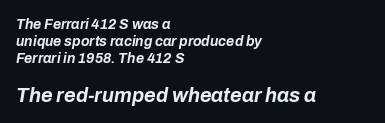
Emphasis by weight is at full strength: bold. Rendered with sloped, italic letterforms. The glyphs are unaccompanied by any horizontal stroke below them. Tracking here is standard; glyphs follow each other at the usual distance. Type size steps up from the first block to the second.
